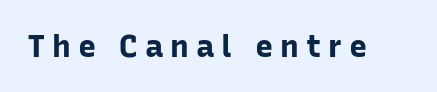
The image shows 31 px bold sans-serif type, upright; set unusually wide letter spacing (+0.22 em), not underlined; low stroke contrast and a medium x-height.
